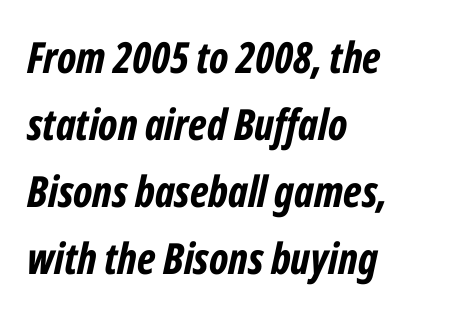
The image shows 43 px bold, condensed type, italic (leaning right); set left-aligned, normal line spacing (1.56x), normal letter spacing, not underlined; low stroke contrast and a medium x-height.
